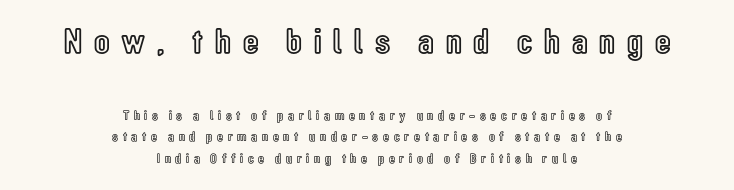
{"italic": "no", "width": "condensed", "x_height": "medium", "monospaced": "no", "underline": "no", "align": "center", "line_spacing": "normal", "line_spacing_ratio": 1.53, "letter_spacing": "wide", "letter_spacing_em": 0.33, "larger_block": "first", "size_ratio": 2.57, "glyph_px": 36}
